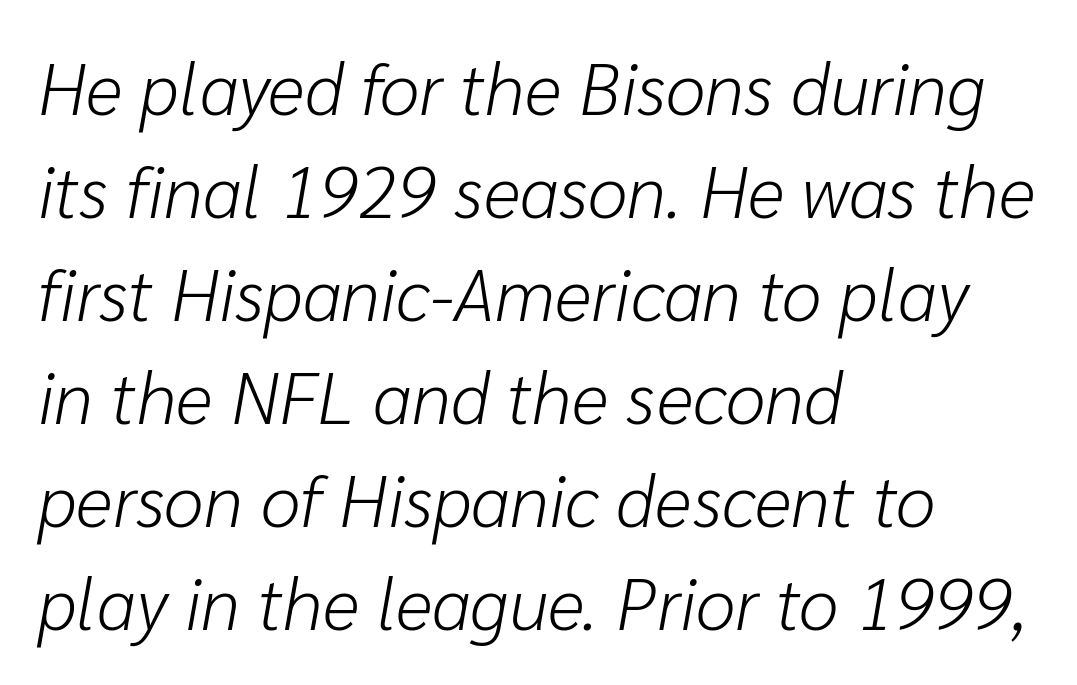
Do the characters align in a grid? No, the font is proportional. The line texture is even and compact thanks to regular tracking. All the whitespace from short lines collects on the right. The gap between lines stays unmarked. The letters look calm and open, with moderate or lighter stems.
